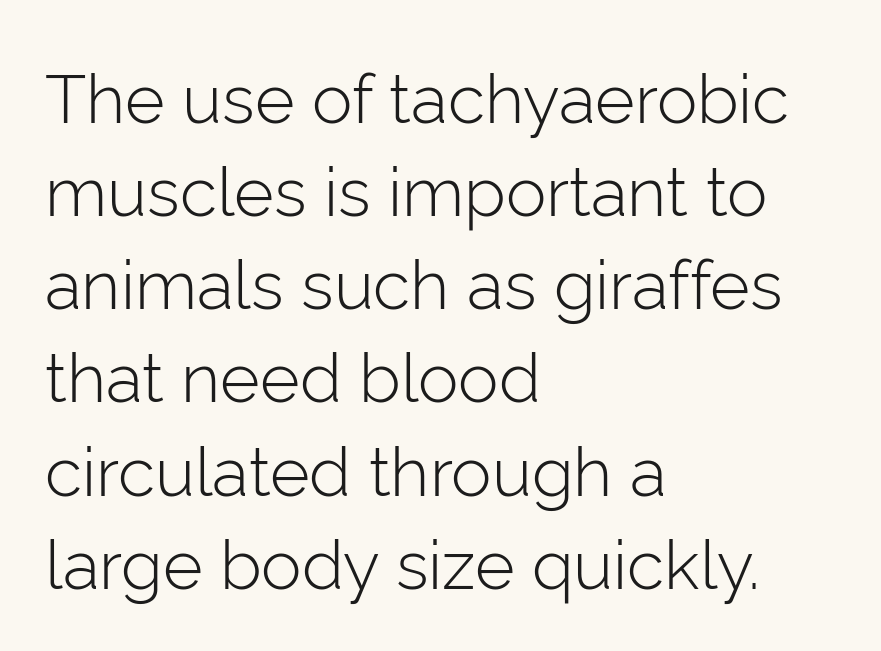
Q: Is the text bold? A: No.
Q: Is the text italic (slanted)? A: No, it is upright.
Q: Is the typeface a serif or a sans-serif typeface? A: Sans-serif.
Q: Is the text underlined? A: No.
Q: How is the paragraph aligned? A: Left-aligned.
Q: Is the spacing between letters normal or unusually wide? A: Normal.
Q: Is the spacing between lines tight, normal or loose? A: Normal.
Q: Width (condensed, normal, or wide)? A: Normal.
Q: Stroke contrast? A: Low.
Q: x-height? A: Medium.
Q: Monospaced? A: No.
